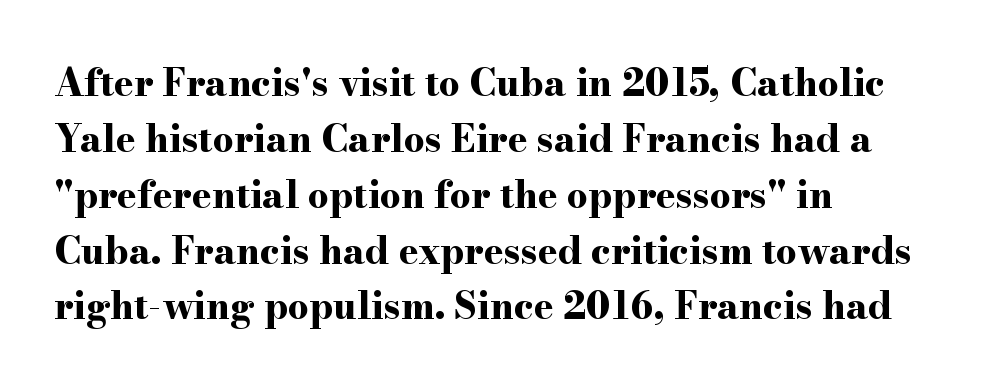
Vertical spacing — default. Underlining? Definitely not there. When letters stand straight like this, we call the style roman or upright. The paragraph has a hard left edge and a soft right edge.
